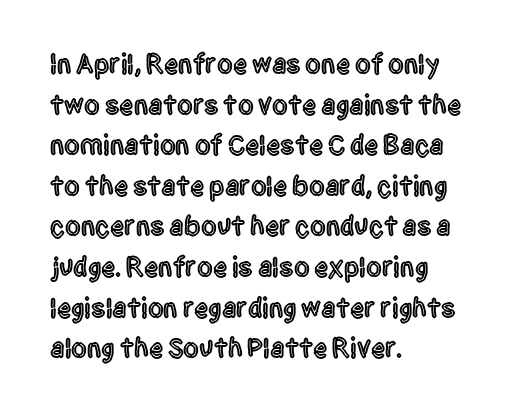
The image shows 28 px condensed sans-serif type, upright; set left-aligned, normal line spacing (1.45x), normal letter spacing, not underlined; a large x-height.
